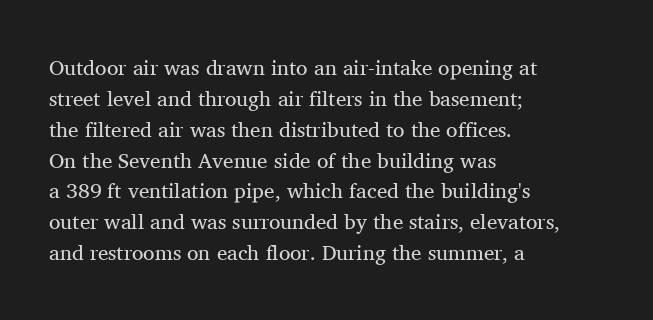
The image shows 21 px text type, upright; set left-aligned, normal line spacing (1.47x), normal letter spacing, not underlined.
